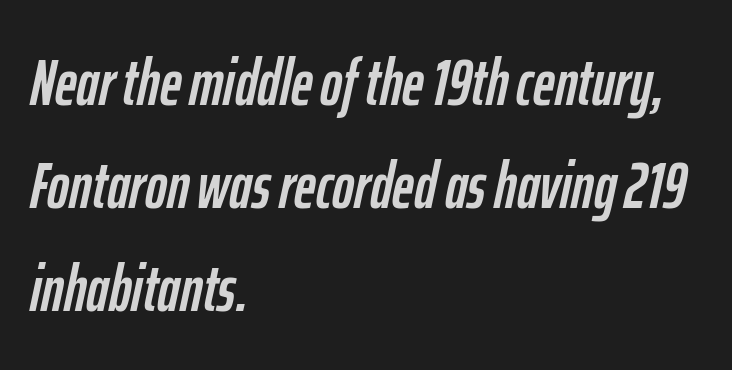
Check the space under the baseline: it is left empty. The type is set solid horizontally, with unmodified tracking. The passage shown leans; its letterforms are oblique. Each line starts at the same left margin while the right side varies. A typesetter would call this proportional, since set widths differ per character.
